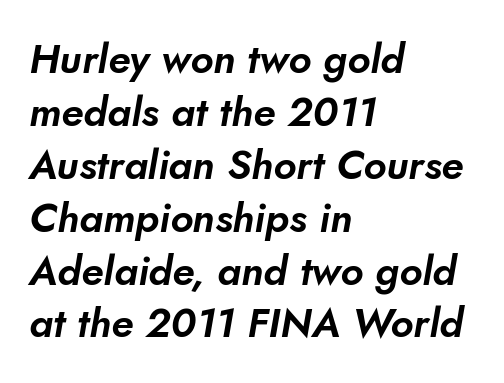
{"serif": "no", "width": "normal", "stroke_contrast": "low", "x_height": "small", "monospaced": "no", "underline": "no", "align": "left", "line_spacing": "normal", "line_spacing_ratio": 1.29, "letter_spacing": "normal", "letter_spacing_em": 0.0, "glyph_px": 41}
